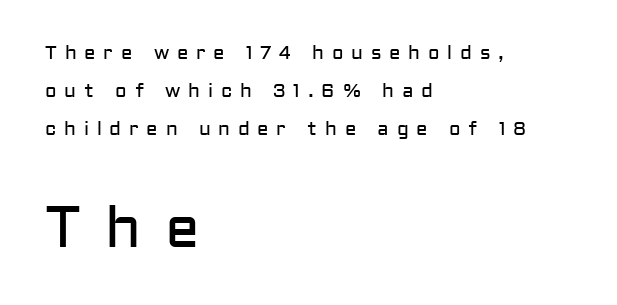
Q: Is the text bold? A: No.
Q: Is the text italic (slanted)? A: No, it is upright.
Q: Is the typeface a serif or a sans-serif typeface? A: Sans-serif.
Q: Is the text underlined? A: No.
Q: How is the paragraph aligned? A: Left-aligned.
Q: Is the spacing between letters normal or unusually wide? A: Unusually wide.
Q: Is the spacing between lines tight, normal or loose? A: Loose.
Q: Which block of text is set in a larger size, the first (top) or the second (bottom)? A: The second (bottom) one.
Q: Width (condensed, normal, or wide)? A: Normal.
Q: Stroke contrast? A: Low.
Q: x-height? A: Medium.
Q: Monospaced? A: No.
